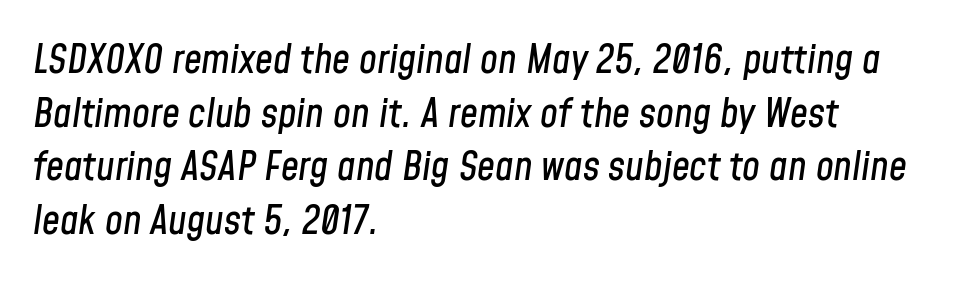
In terms of letterspacing, this is plain default setting. The passage shown is typed in a proportional face where columns would drift. Line spacing here is normal. Compared with a centered layout, this one pins lines to the left instead. Posture: slanted. Has an underline been added? It has not.
